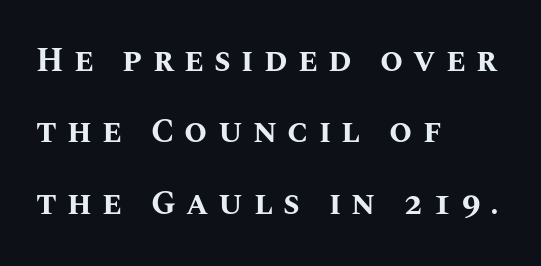
{"italic": "no", "bold": "yes", "weight": "bold", "width": "normal", "stroke_contrast": "medium", "x_height": "large", "monospaced": "no", "underline": "no", "align": "left", "line_spacing": "loose", "line_spacing_ratio": 2.16, "letter_spacing": "wide", "letter_spacing_em": 0.31, "glyph_px": 33}
